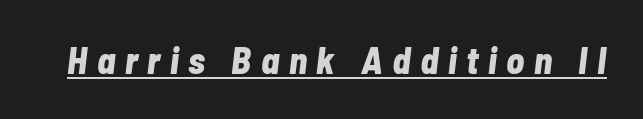
{"italic": "yes", "lean": "right", "slant_degrees": 7, "bold": "yes", "weight": "bold", "width": "condensed", "stroke_contrast": "low", "x_height": "medium", "monospaced": "no", "underline": "yes", "letter_spacing": "wide", "letter_spacing_em": 0.26, "glyph_px": 37}
